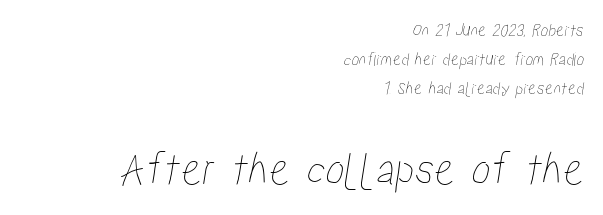
Q: Is the text underlined? A: No.
Q: How is the paragraph aligned? A: Right-aligned.
Q: Is the spacing between letters normal or unusually wide? A: Normal.
Q: Is the spacing between lines tight, normal or loose? A: Normal.
Q: Which block of text is set in a larger size, the first (top) or the second (bottom)? A: The second (bottom) one.
Q: Width (condensed, normal, or wide)? A: Condensed.
Q: Stroke contrast? A: Low.
Q: x-height? A: Medium.
Q: Monospaced? A: No.
